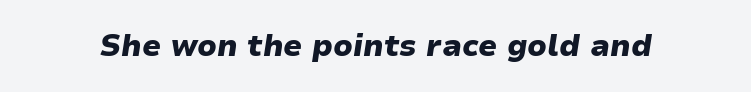
Nobody touched the tracking dial on this one. Notice how the stems are inclined rather than vertical — that's the hallmark of italics. The glyphs are unaccompanied by any horizontal stroke below them. Looks like regular typesetting: each glyph gets only the width it needs. Typographic density is high because the face is bold.
